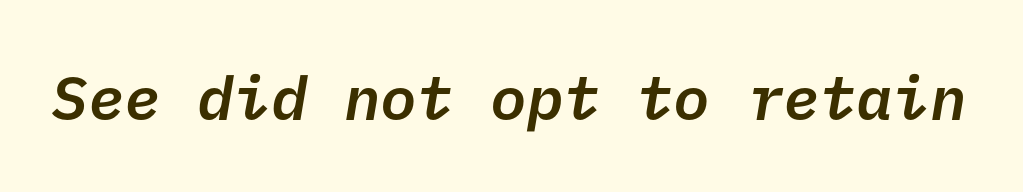
The face used here is rendered with its standard letterfit. Clear beneath every line of the passage. Stems and bowls a touch heavier than normal — semibold. Grotesque or geometric, the face here clearly has no serifs.
